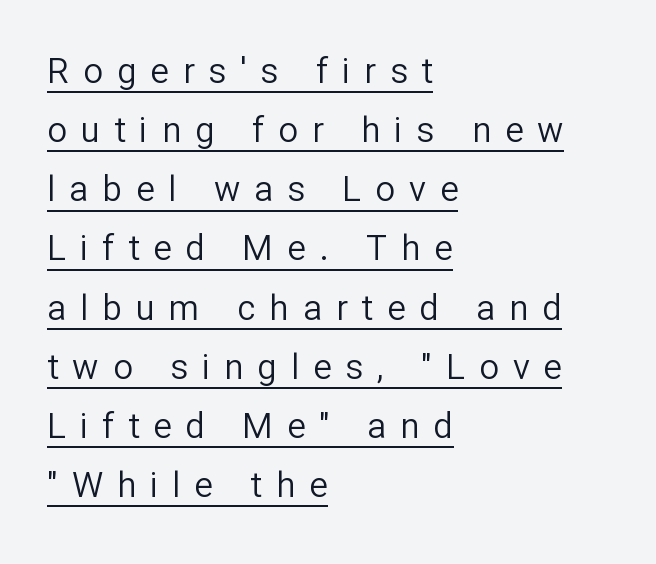
Q: Is the text bold? A: No.
Q: Is the text italic (slanted)? A: No, it is upright.
Q: Is the typeface a serif or a sans-serif typeface? A: Sans-serif.
Q: Is the text underlined? A: Yes.
Q: How is the paragraph aligned? A: Left-aligned.
Q: Is the spacing between letters normal or unusually wide? A: Unusually wide.
Q: Is the spacing between lines tight, normal or loose? A: Normal.
Q: Width (condensed, normal, or wide)? A: Normal.
Q: Stroke contrast? A: Low.
Q: x-height? A: Medium.
Q: Monospaced? A: No.
